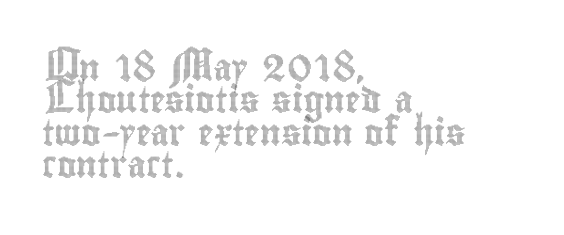
Q: Is the text italic (slanted)? A: No, it is upright.
Q: Is the text underlined? A: No.
Q: How is the paragraph aligned? A: Left-aligned.
Q: Is the spacing between letters normal or unusually wide? A: Normal.
Q: Is the spacing between lines tight, normal or loose? A: Normal.
